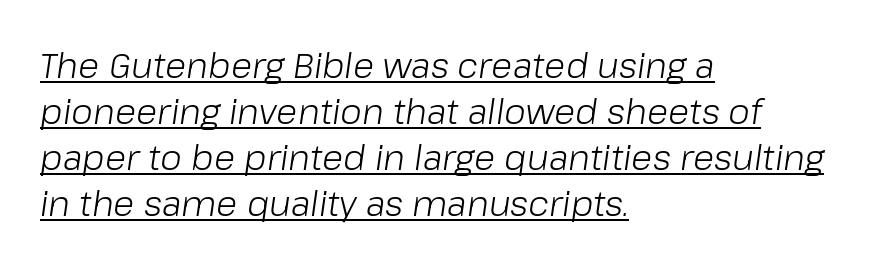
This is underlined copy, the kind a proofreader might mark for attention. The axis of the letterforms is tilted away from vertical. The lines are quadded left. The letterforms sit at book weight or below. Here the glyphs are tracked normally, forming tight word shapes. A normal amount of white space separates one row of letters from the next.
